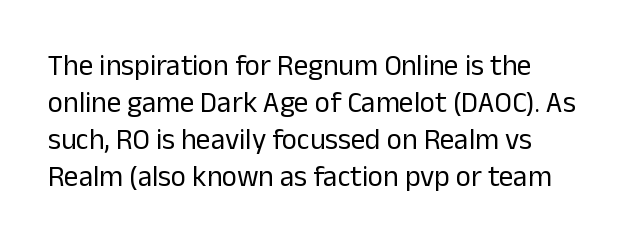
Q: Is the text bold? A: No.
Q: Is the text italic (slanted)? A: No, it is upright.
Q: Is the typeface a serif or a sans-serif typeface? A: Sans-serif.
Q: Is the text underlined? A: No.
Q: Is the spacing between letters normal or unusually wide? A: Normal.
Q: Is the spacing between lines tight, normal or loose? A: Normal.
Q: Width (condensed, normal, or wide)? A: Normal.
Q: Stroke contrast? A: Low.
Q: x-height? A: Medium.
Q: Monospaced? A: No.
